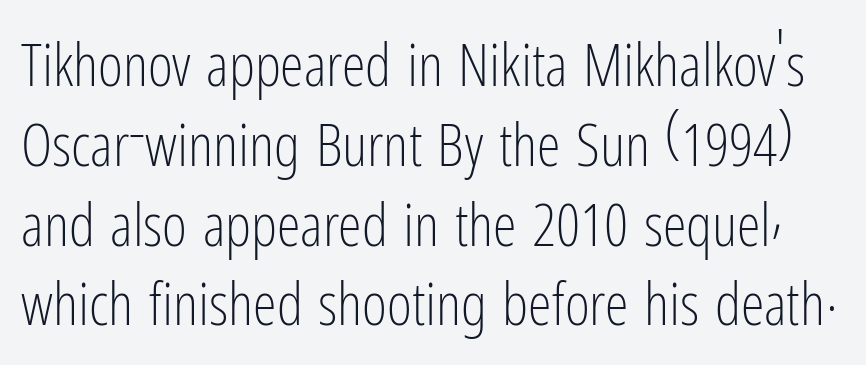
What kind of face is this? One without serifs — a sans. The leading is moderate, giving the passage an even texture. The lettering holds an erect, upright posture throughout. Here the glyphs are tracked normally, forming tight word shapes.
